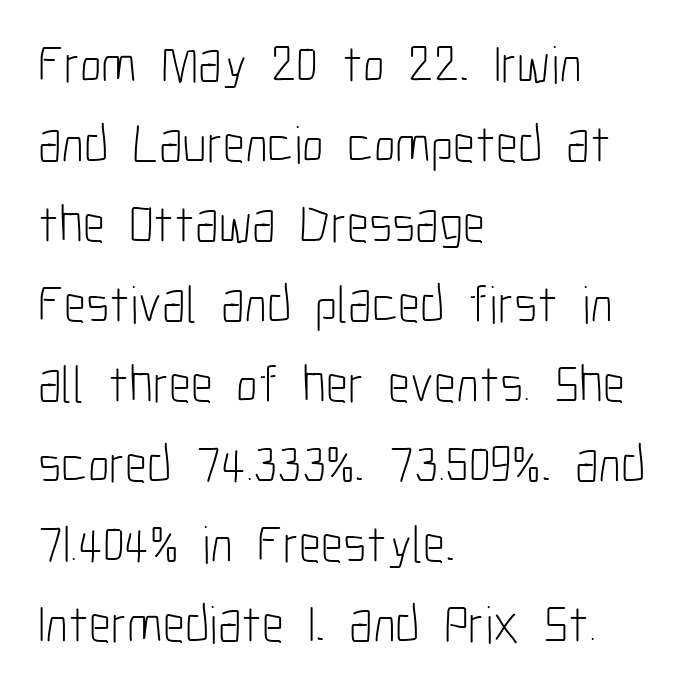
The image shows 53 px light, condensed sans-serif type, upright; set left-aligned, normal line spacing (1.51x), normal letter spacing, not underlined; low stroke contrast and a medium x-height.
